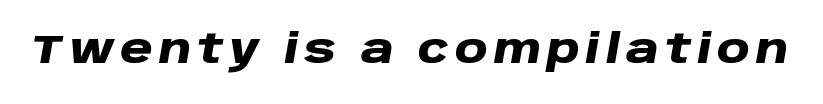
The image shows 40 px heavy, wide type, italic (leaning right); set not underlined; low stroke contrast and a large x-height.
